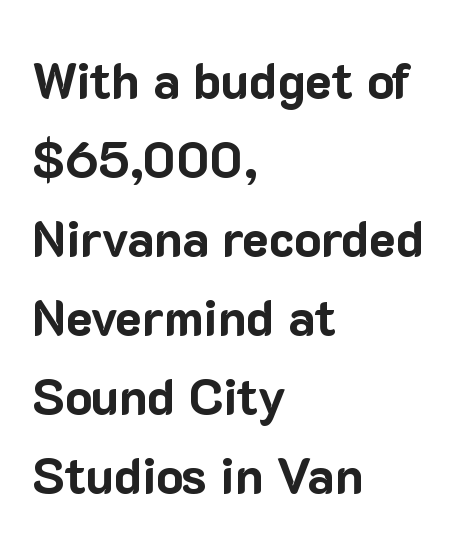
Strong, thick strokes mark this as bold type. This rendering uses left alignment, leaving the right contour irregular. Interline gaps are of average width in this sample. Glance below the letters and you will spot only blank space. The face used here is proportionally spaced, like ordinary book or web type. Standard letterfit; no display-style spreading of the glyphs.
